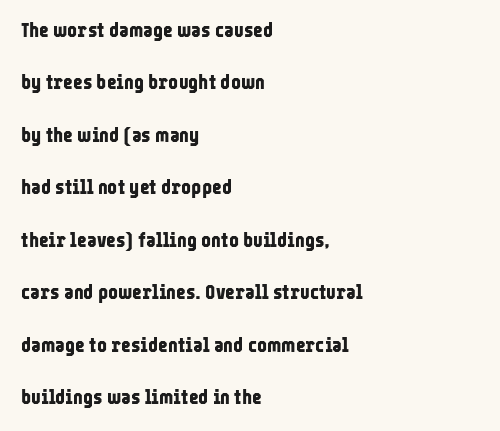
{"italic": "no", "bold": "yes", "underline": "no", "align": "left", "line_spacing": "loose", "line_spacing_ratio": 2.5, "letter_spacing": "normal", "letter_spacing_em": 0.0, "glyph_px": 21}
